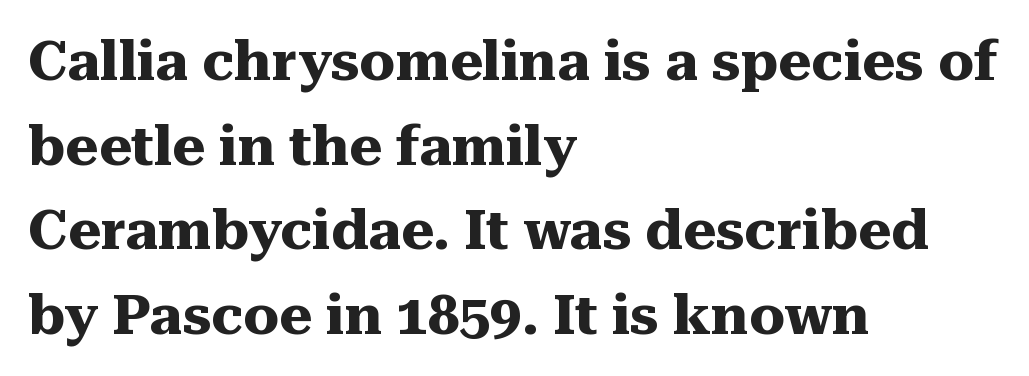
The image shows 56 px heavy serif type, upright; set left-aligned, normal line spacing (1.51x), normal letter spacing, not underlined; medium stroke contrast and a medium x-height.
